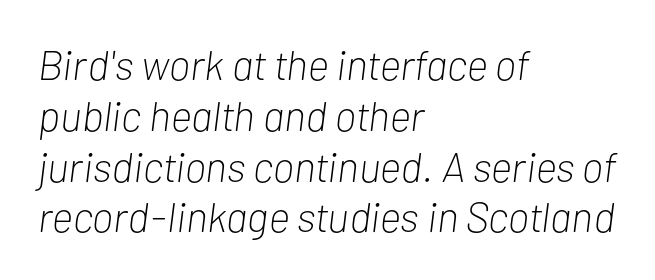
The image shows 42 px light, condensed type, italic (leaning right); set left-aligned, line spacing 1.21x, normal letter spacing, not underlined; low stroke contrast and a medium x-height.
